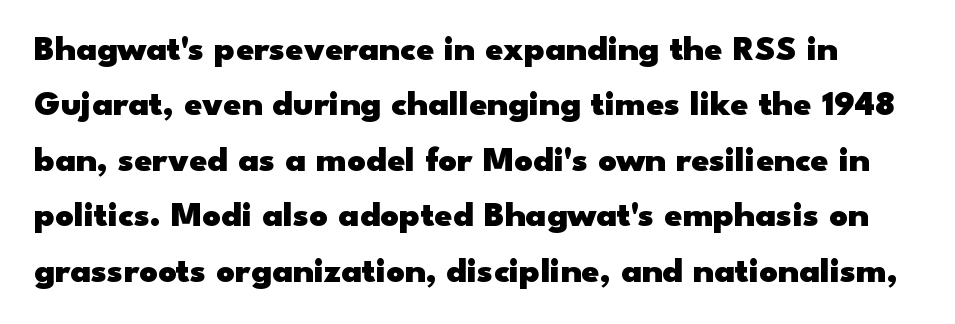
{"serif": "no", "italic": "no", "bold": "yes", "weight": "heavy", "width": "wide", "stroke_contrast": "low", "x_height": "small", "monospaced": "no", "underline": "no", "line_spacing": "normal", "line_spacing_ratio": 1.54, "letter_spacing": "normal", "letter_spacing_em": 0.0, "glyph_px": 36}
